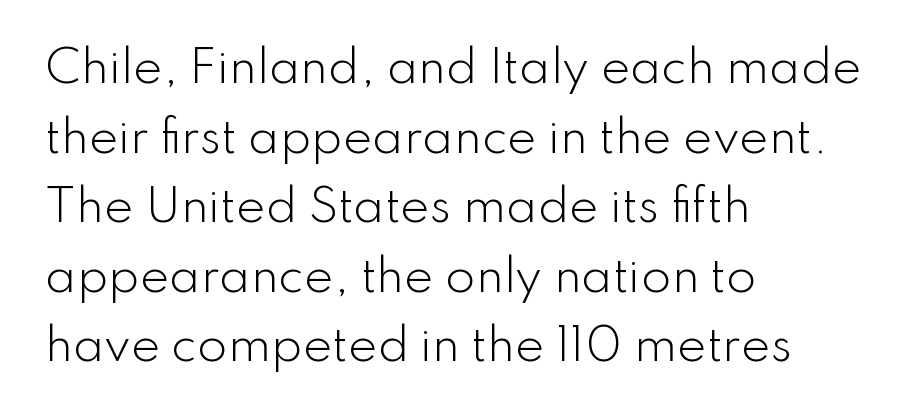
{"serif": "no", "italic": "no", "bold": "no", "weight": "light", "width": "normal", "stroke_contrast": "low", "x_height": "small", "monospaced": "no", "underline": "no", "align": "left", "line_spacing": "normal", "line_spacing_ratio": 1.58, "letter_spacing": "normal", "letter_spacing_em": 0.0, "glyph_px": 44}
